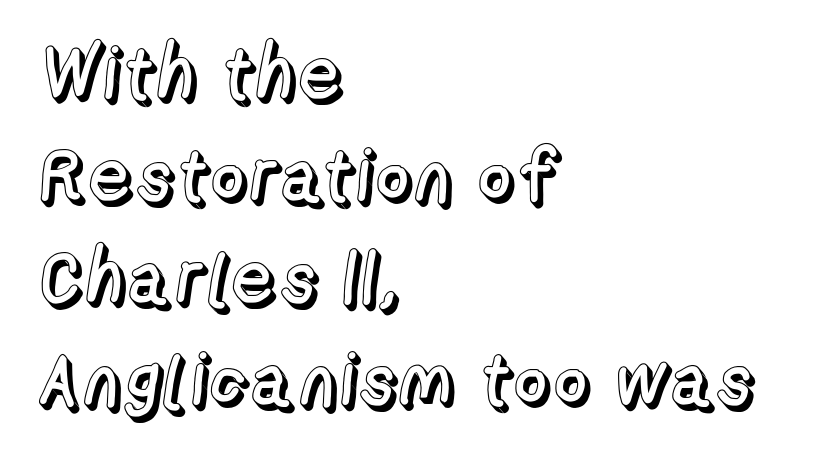
Q: Is the text italic (slanted)? A: Yes.
Q: Is the text underlined? A: No.
Q: How is the paragraph aligned? A: Left-aligned.
Q: Is the spacing between letters normal or unusually wide? A: Normal.
Q: Is the spacing between lines tight, normal or loose? A: Normal.
Q: Width (condensed, normal, or wide)? A: Normal.
Q: x-height? A: Medium.
Q: Monospaced? A: No.
